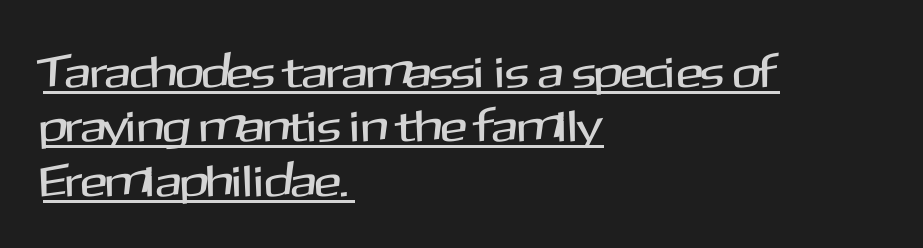
{"serif": "no", "italic": "no", "width": "normal", "stroke_contrast": "medium", "x_height": "medium", "monospaced": "no", "underline": "yes", "align": "left", "line_spacing_ratio": 1.21, "letter_spacing": "normal", "letter_spacing_em": 0.0, "glyph_px": 45}
